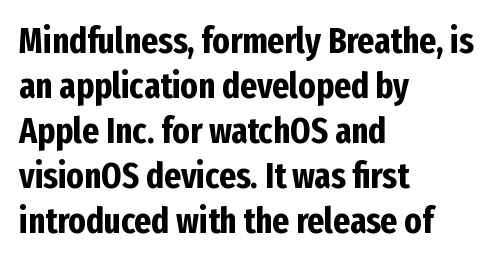
Q: Is the text bold? A: Yes.
Q: Is the text italic (slanted)? A: No, it is upright.
Q: Is the typeface a serif or a sans-serif typeface? A: Sans-serif.
Q: Is the text underlined? A: No.
Q: How is the paragraph aligned? A: Left-aligned.
Q: Is the spacing between letters normal or unusually wide? A: Normal.
Q: Is the spacing between lines tight, normal or loose? A: Normal.
Q: Width (condensed, normal, or wide)? A: Condensed.
Q: Stroke contrast? A: Low.
Q: x-height? A: Medium.
Q: Monospaced? A: No.
